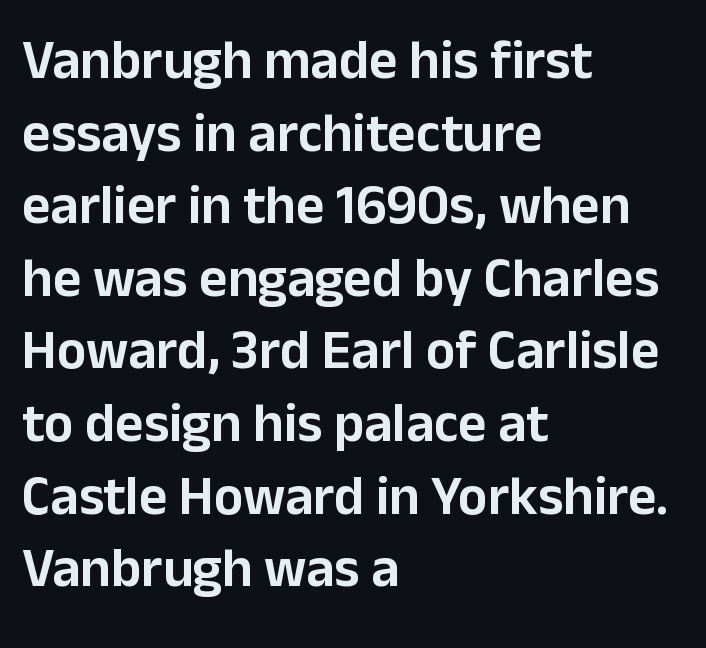
{"serif": "no", "italic": "no", "width": "normal", "stroke_contrast": "low", "x_height": "medium", "monospaced": "no", "underline": "no", "align": "left", "line_spacing": "normal", "line_spacing_ratio": 1.32, "letter_spacing": "normal", "letter_spacing_em": 0.0, "glyph_px": 55}
